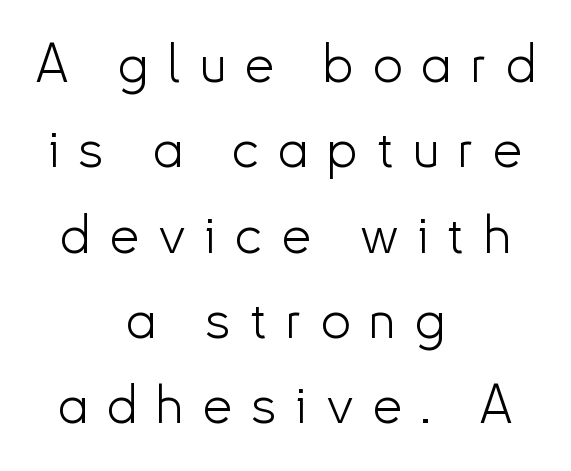
{"serif": "no", "italic": "no", "bold": "no", "weight": "light", "width": "normal", "stroke_contrast": "low", "x_height": "small", "monospaced": "no", "underline": "no", "align": "center", "line_spacing": "normal", "line_spacing_ratio": 1.61, "letter_spacing": "wide", "letter_spacing_em": 0.36, "glyph_px": 53}
